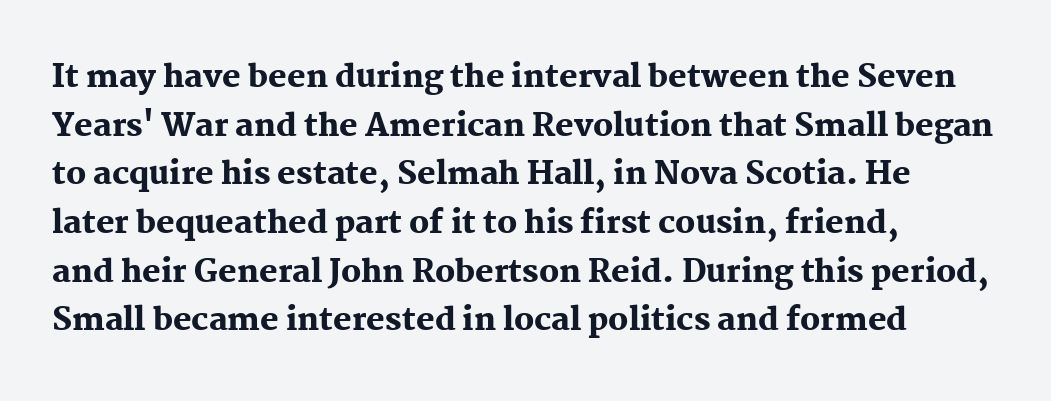
Look at the bottom of the vertical strokes: they flare into serifs here. Note the varied advance widths — an 'i' is clearly narrower than an 'm'. Interline gaps are of average width in this sample. Is there any slant? The stems are plumb. There is no visible air inserted between adjacent glyphs.
